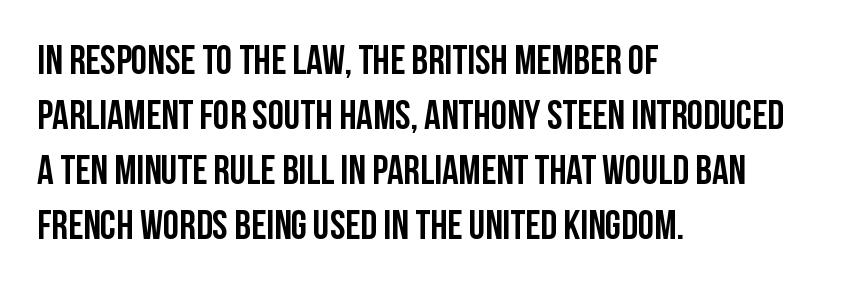
Q: Is the text italic (slanted)? A: No, it is upright.
Q: Is the typeface a serif or a sans-serif typeface? A: Sans-serif.
Q: Is the text underlined? A: No.
Q: How is the paragraph aligned? A: Left-aligned.
Q: Is the spacing between letters normal or unusually wide? A: Normal.
Q: Is the spacing between lines tight, normal or loose? A: Normal.
Q: Width (condensed, normal, or wide)? A: Condensed.
Q: Stroke contrast? A: Low.
Q: x-height? A: Large.
Q: Monospaced? A: No.
